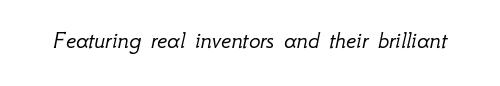
Q: Is the text bold? A: No.
Q: Is the text italic (slanted)? A: Yes, it leans right by about 12 degrees.
Q: Is the text underlined? A: No.
Q: Is the spacing between letters normal or unusually wide? A: Normal.
